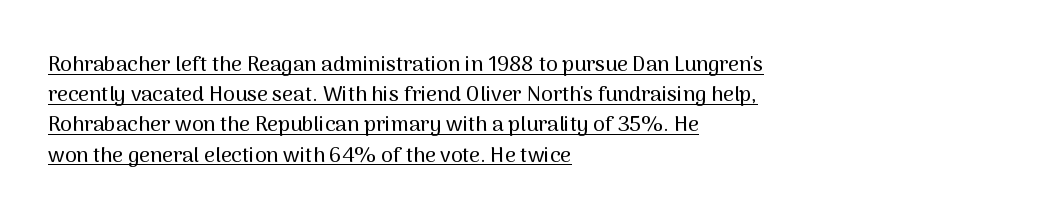
{"italic": "no", "underline": "yes", "align": "left", "line_spacing": "normal", "line_spacing_ratio": 1.44, "letter_spacing": "normal", "letter_spacing_em": 0.0, "glyph_px": 21}
